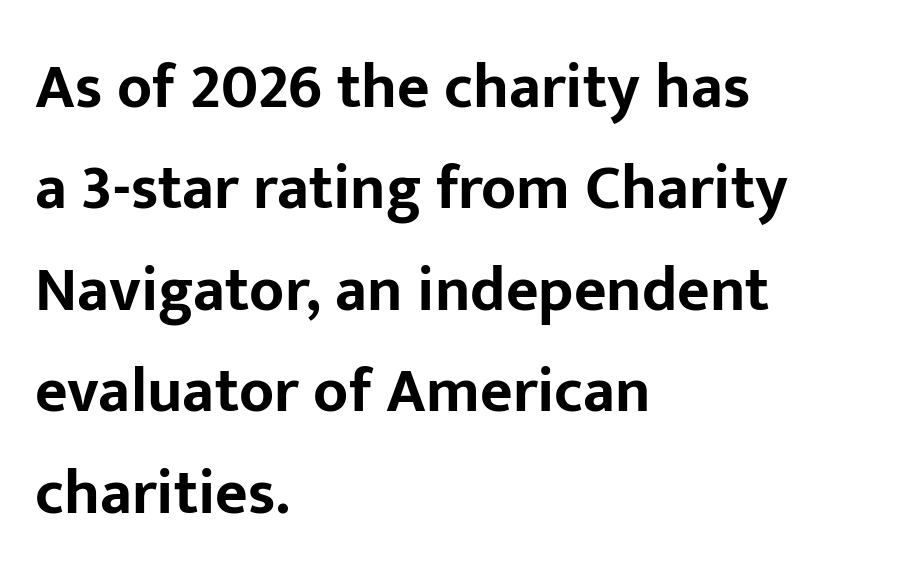
Q: Is the text bold? A: Yes.
Q: Is the text italic (slanted)? A: No, it is upright.
Q: Is the typeface a serif or a sans-serif typeface? A: Sans-serif.
Q: Is the text underlined? A: No.
Q: How is the paragraph aligned? A: Left-aligned.
Q: Is the spacing between letters normal or unusually wide? A: Normal.
Q: Is the spacing between lines tight, normal or loose? A: Normal.
Q: Width (condensed, normal, or wide)? A: Normal.
Q: Stroke contrast? A: Low.
Q: x-height? A: Medium.
Q: Monospaced? A: No.
